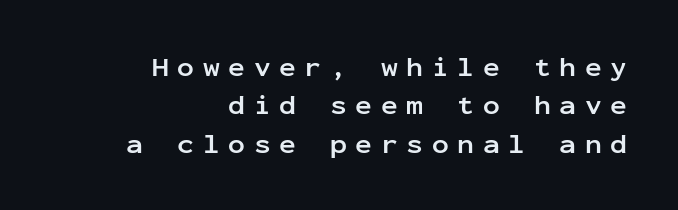
The image shows 28 px semibold sans-serif type, upright, monospaced; set right-aligned, normal line spacing (1.37x), unusually wide letter spacing (+0.31 em), not underlined; low stroke contrast and a medium x-height.
